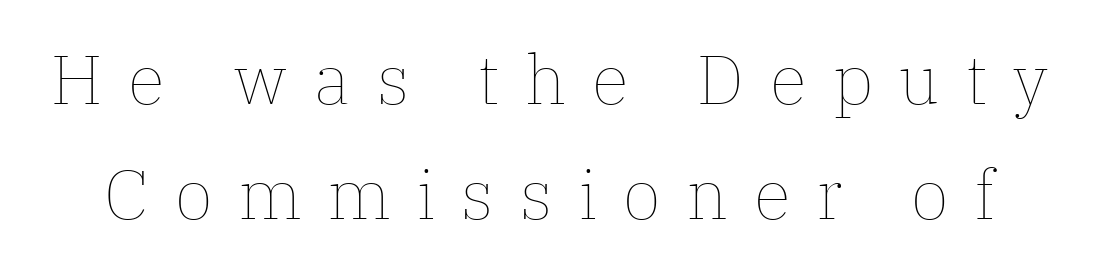
{"italic": "no", "bold": "no", "weight": "thin", "width": "normal", "stroke_contrast": "low", "x_height": "medium", "monospaced": "no", "underline": "no", "line_spacing": "normal", "line_spacing_ratio": 1.66, "letter_spacing": "wide", "letter_spacing_em": 0.38, "glyph_px": 69}
